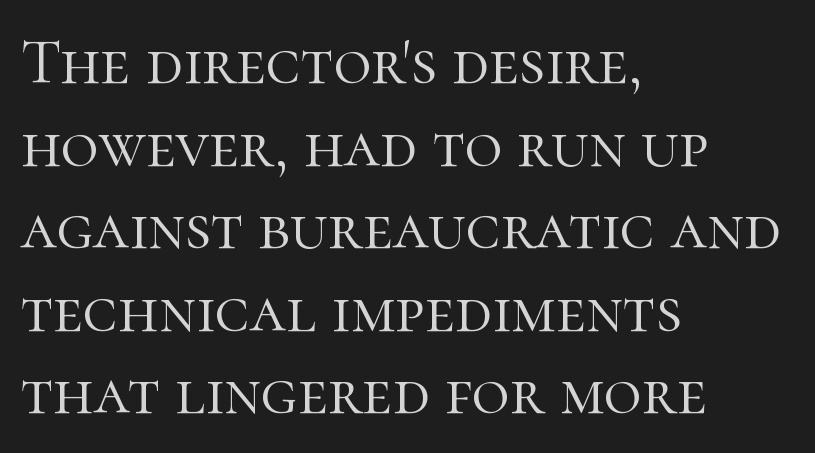
A typesetter would call this leading conventional body-copy spacing. You could not count columns in this text — the font is proportionally spaced. Left-aligned paragraph, ragged on the right. The typeface has the unassuming heft of standard copy or less.
